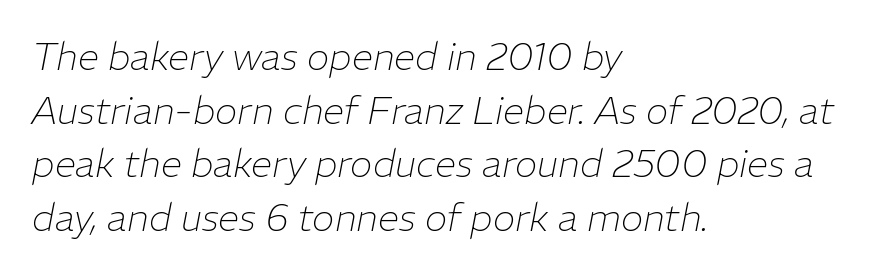
The image shows 38 px thin type, italic (leaning right); set left-aligned, normal line spacing (1.41x), normal letter spacing, not underlined; low stroke contrast and a medium x-height.
